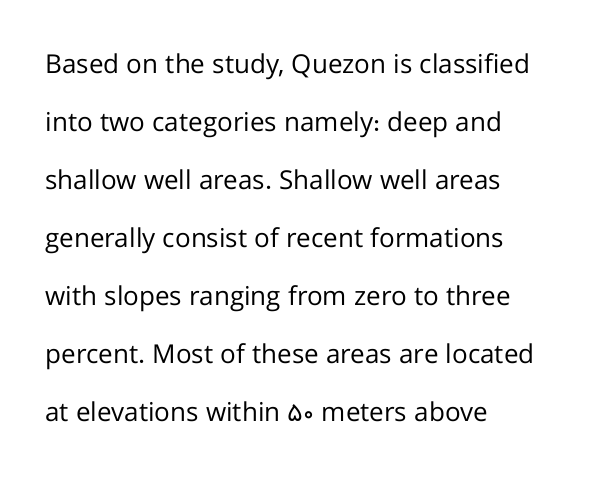
{"italic": "no", "bold": "no", "underline": "no", "align": "left", "line_spacing": "loose", "line_spacing_ratio": 2.23, "letter_spacing": "normal", "letter_spacing_em": 0.0, "glyph_px": 26}
